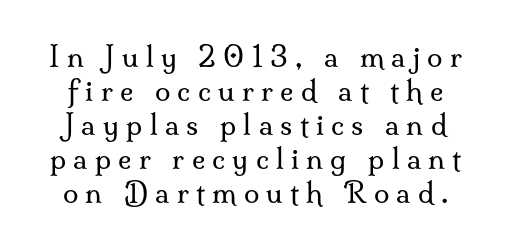
Q: Is the text bold? A: No.
Q: Is the text italic (slanted)? A: No, it is upright.
Q: Is the typeface a serif or a sans-serif typeface? A: Serif.
Q: Is the text underlined? A: No.
Q: Is the spacing between letters normal or unusually wide? A: Unusually wide.
Q: Width (condensed, normal, or wide)? A: Normal.
Q: Stroke contrast? A: Medium.
Q: x-height? A: Small.
Q: Monospaced? A: No.
